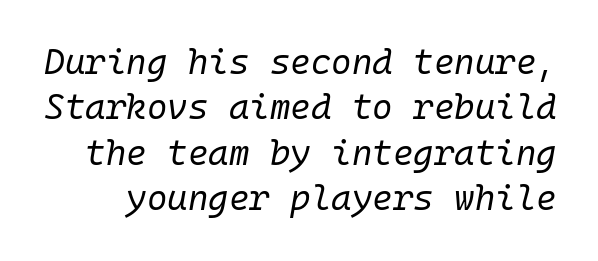
Q: Is the text bold? A: No.
Q: Is the text italic (slanted)? A: Yes, it leans right by about 10 degrees.
Q: Is the text underlined? A: No.
Q: Is the spacing between letters normal or unusually wide? A: Normal.
Q: Is the spacing between lines tight, normal or loose? A: Normal.
Q: Width (condensed, normal, or wide)? A: Normal.
Q: Stroke contrast? A: Low.
Q: x-height? A: Medium.
Q: Monospaced? A: Yes.
